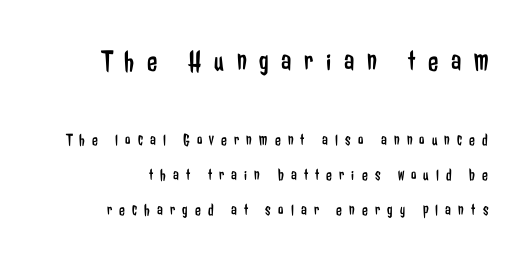
Q: Is the text bold? A: No.
Q: Is the text italic (slanted)? A: No, it is upright.
Q: Is the typeface a serif or a sans-serif typeface? A: Sans-serif.
Q: Is the text underlined? A: No.
Q: Is the spacing between letters normal or unusually wide? A: Unusually wide.
Q: Is the spacing between lines tight, normal or loose? A: Loose.
Q: Which block of text is set in a larger size, the first (top) or the second (bottom)? A: The first (top) one.
Q: Width (condensed, normal, or wide)? A: Condensed.
Q: Stroke contrast? A: Low.
Q: x-height? A: Medium.
Q: Monospaced? A: No.
